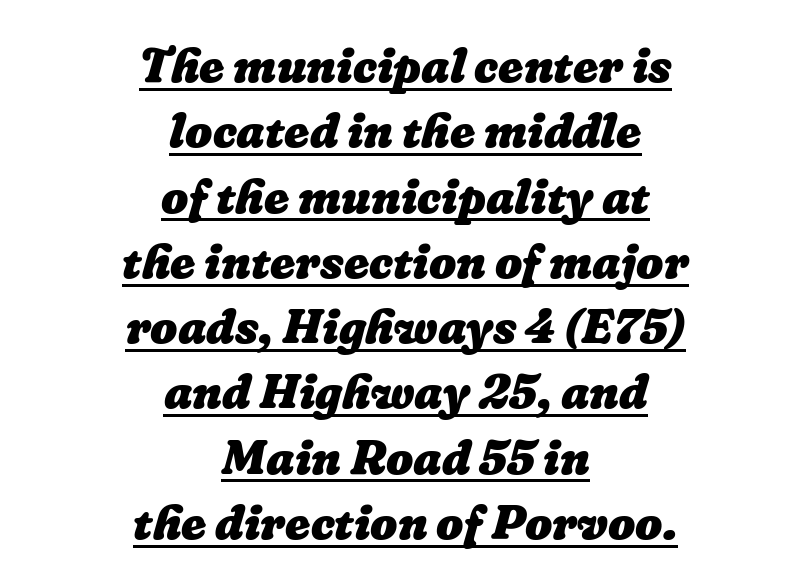
The line texture is even and compact thanks to regular tracking. The letters are bold, with thick, heavy strokes. Where is the straight margin? There isn't one; the lines are centered. Leading matches the norm, producing a regular column.
